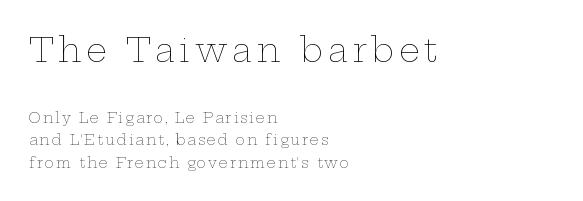
{"italic": "no", "bold": "no", "weight": "thin", "width": "wide", "stroke_contrast": "low", "x_height": "medium", "monospaced": "no", "underline": "no", "align": "left", "line_spacing": "normal", "line_spacing_ratio": 1.61, "larger_block": "first", "size_ratio": 2.36, "glyph_px": 33}
